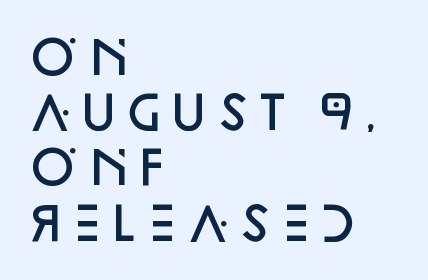
I'd describe the lettering as semibold — firm but not a full bold. Caption: standard tracking, unaltered. The passage shown is typed in a proportional face where columns would drift. Honestly, there is no underline to notice here at all. Every character sits straight up, as roman type does.
